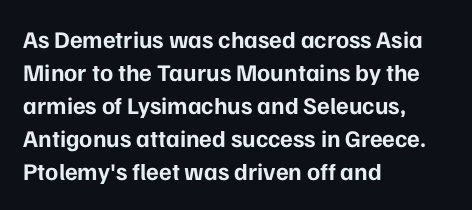
{"italic": "no", "bold": "yes", "underline": "no", "align": "left", "line_spacing": "normal", "line_spacing_ratio": 1.38, "letter_spacing": "normal", "letter_spacing_em": 0.0, "glyph_px": 24}
